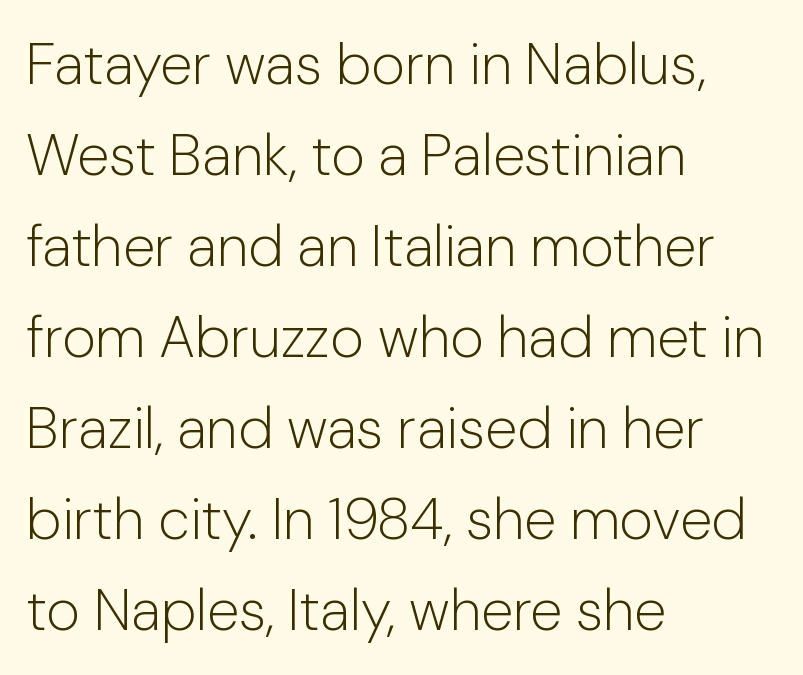
The image shows 58 px light sans-serif type, upright; set left-aligned, normal line spacing (1.57x), normal letter spacing, not underlined; low stroke contrast and a medium x-height.
